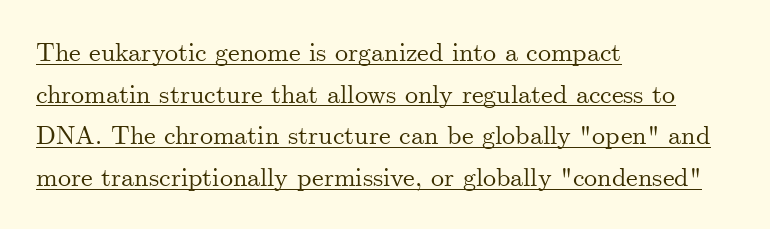
{"italic": "no", "underline": "yes", "align": "left", "line_spacing": "normal", "line_spacing_ratio": 1.6, "letter_spacing": "normal", "letter_spacing_em": 0.0, "glyph_px": 26}
